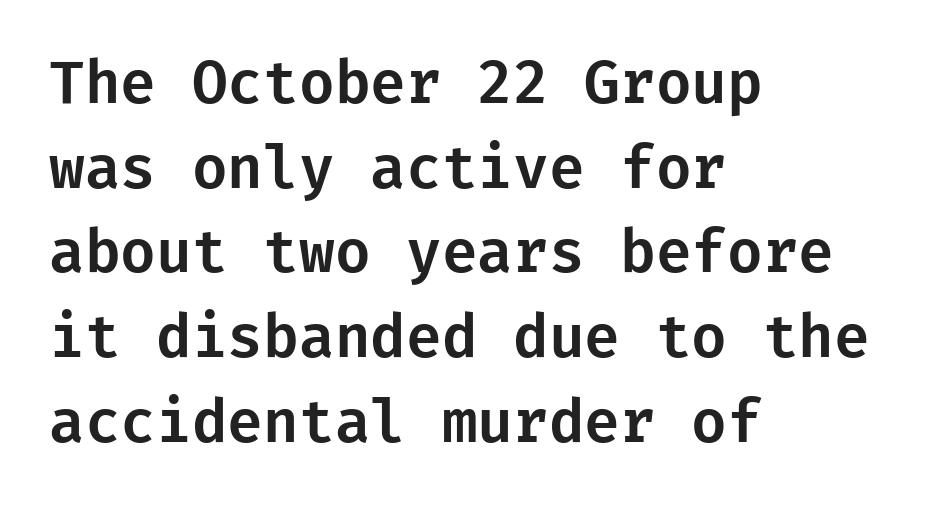
Visually the block forms a straight wall on the left and a jagged coastline on the right. There is no visible air inserted between adjacent glyphs. Lines of text with bare space underneath. The rendering shows plain stroke endings on the letterforms — a sans-serif design.
